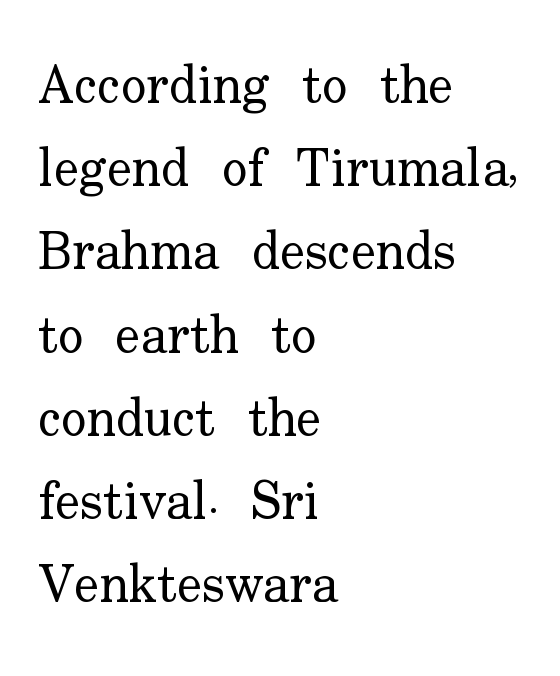
Q: Is the text bold? A: No.
Q: Is the text italic (slanted)? A: No, it is upright.
Q: Is the typeface a serif or a sans-serif typeface? A: Serif.
Q: Is the text underlined? A: No.
Q: How is the paragraph aligned? A: Left-aligned.
Q: Is the spacing between letters normal or unusually wide? A: Normal.
Q: Is the spacing between lines tight, normal or loose? A: Normal.
Q: Width (condensed, normal, or wide)? A: Normal.
Q: Stroke contrast? A: Low.
Q: x-height? A: Small.
Q: Monospaced? A: No.
